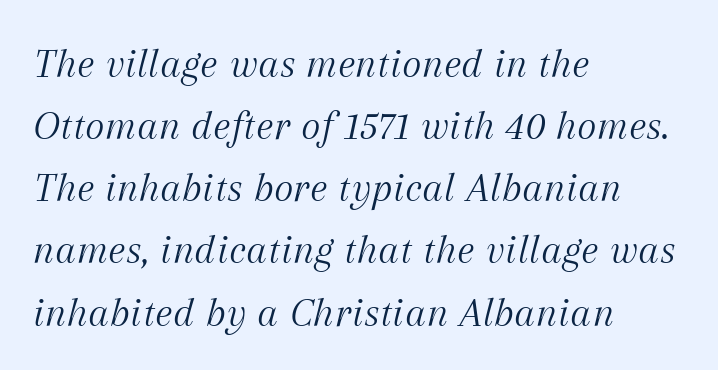
{"serif": "yes", "italic": "yes", "lean": "right", "slant_degrees": 12, "bold": "no", "weight": "light", "width": "normal", "stroke_contrast": "medium", "x_height": "medium", "monospaced": "no", "underline": "no", "align": "left", "line_spacing": "normal", "line_spacing_ratio": 1.48, "letter_spacing": "normal", "letter_spacing_em": 0.0, "glyph_px": 42}
